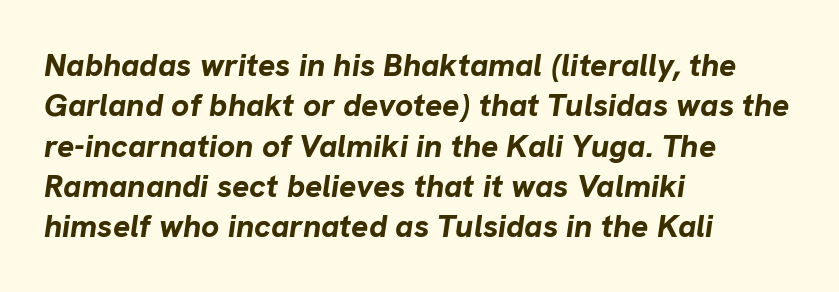
{"italic": "yes", "lean": "right", "slant_degrees": 8, "bold": "yes", "weight": "bold", "width": "normal", "stroke_contrast": "low", "x_height": "medium", "monospaced": "no", "underline": "no", "align": "left", "line_spacing": "normal", "line_spacing_ratio": 1.26, "letter_spacing": "normal", "letter_spacing_em": 0.0, "glyph_px": 32}
